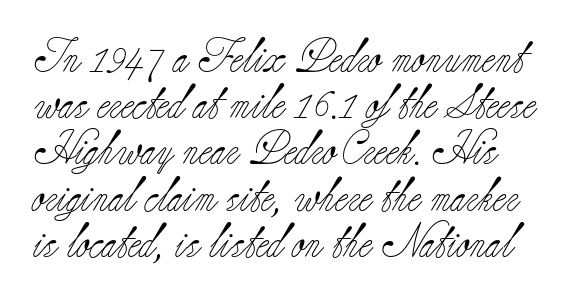
{"serif": "yes", "bold": "no", "weight": "light", "width": "normal", "stroke_contrast": "low", "x_height": "small", "monospaced": "no", "underline": "no", "line_spacing": "normal", "line_spacing_ratio": 1.36, "letter_spacing": "normal", "letter_spacing_em": 0.0, "glyph_px": 34}
